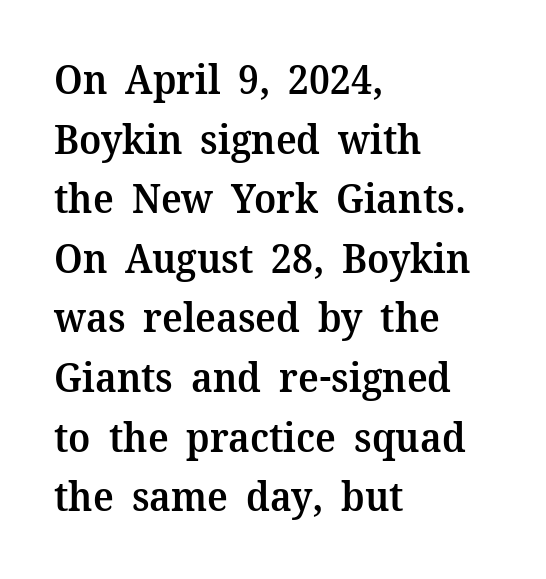
{"serif": "yes", "italic": "no", "bold": "semi", "weight": "semibold", "width": "normal", "stroke_contrast": "medium", "x_height": "medium", "monospaced": "no", "underline": "no", "align": "left", "line_spacing": "normal", "line_spacing_ratio": 1.49, "letter_spacing": "normal", "letter_spacing_em": 0.0, "glyph_px": 40}
